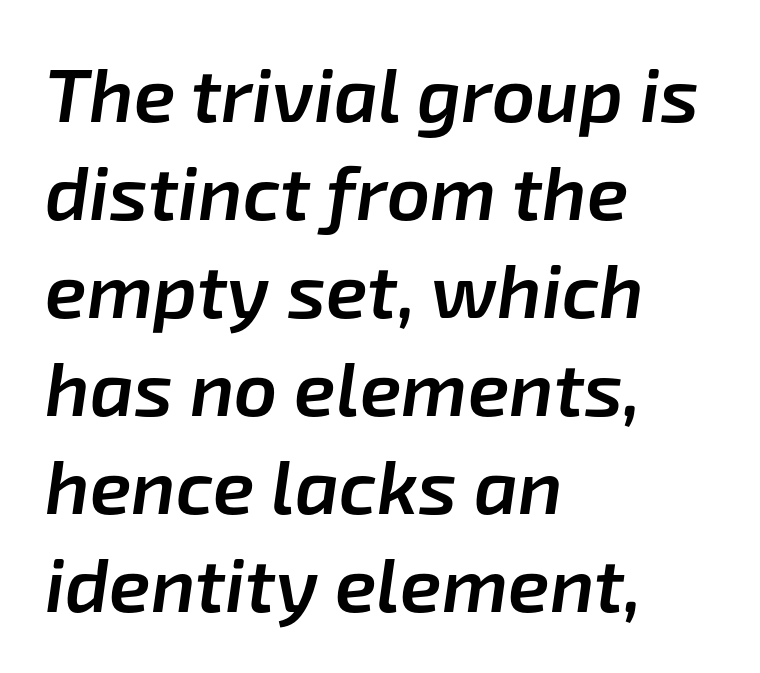
The image shows 76 px semibold type, italic (leaning right); set left-aligned, normal line spacing (1.29x), normal letter spacing, not underlined; low stroke contrast and a medium x-height.
